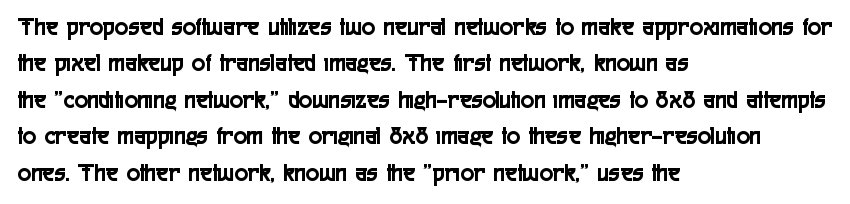
The image shows 25 px text type, upright; set left-aligned, normal line spacing (1.46x), normal letter spacing, not underlined.
